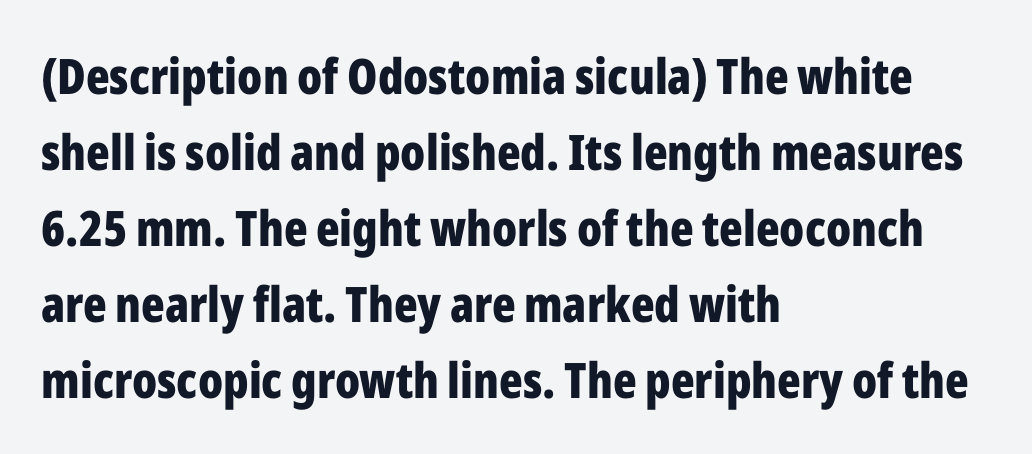
Q: Is the text bold? A: Yes.
Q: Is the text italic (slanted)? A: No, it is upright.
Q: Is the typeface a serif or a sans-serif typeface? A: Sans-serif.
Q: Is the text underlined? A: No.
Q: How is the paragraph aligned? A: Left-aligned.
Q: Is the spacing between letters normal or unusually wide? A: Normal.
Q: Is the spacing between lines tight, normal or loose? A: Normal.
Q: Width (condensed, normal, or wide)? A: Condensed.
Q: Stroke contrast? A: Low.
Q: x-height? A: Medium.
Q: Monospaced? A: No.
